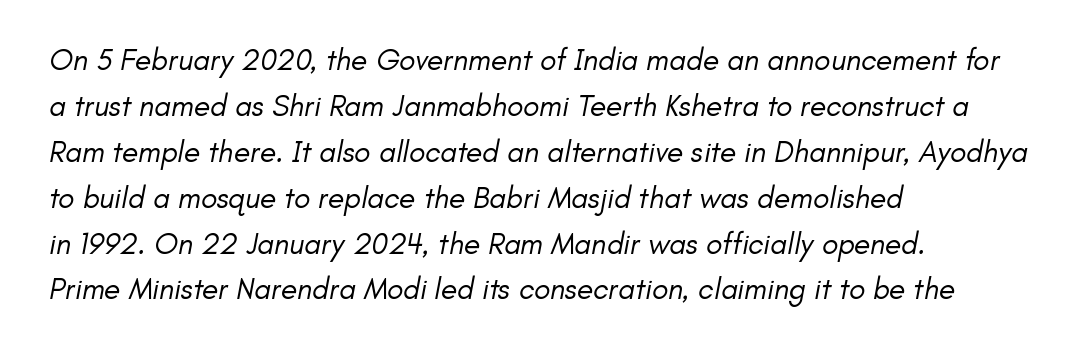
Q: Is the text bold? A: No.
Q: Is the typeface a serif or a sans-serif typeface? A: Sans-serif.
Q: Is the text underlined? A: No.
Q: How is the paragraph aligned? A: Left-aligned.
Q: Is the spacing between letters normal or unusually wide? A: Normal.
Q: Is the spacing between lines tight, normal or loose? A: Normal.
Q: Width (condensed, normal, or wide)? A: Normal.
Q: Stroke contrast? A: Low.
Q: x-height? A: Small.
Q: Monospaced? A: No.
